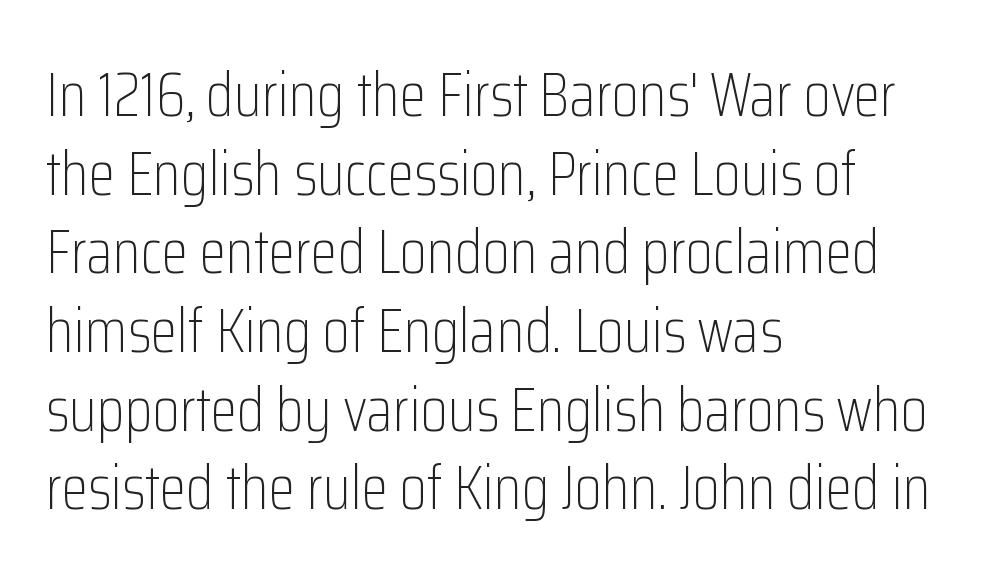
The image shows 61 px light, condensed sans-serif type, upright; set left-aligned, normal line spacing (1.29x), normal letter spacing, not underlined; low stroke contrast and a medium x-height.
